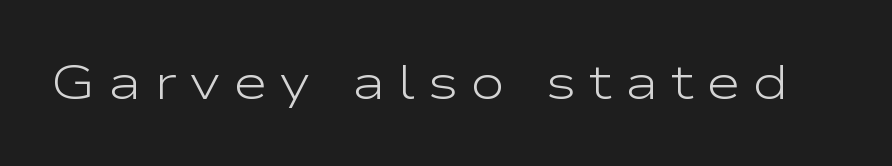
Q: Is the text bold? A: No.
Q: Is the text italic (slanted)? A: No, it is upright.
Q: Is the typeface a serif or a sans-serif typeface? A: Sans-serif.
Q: Is the text underlined? A: No.
Q: Is the spacing between letters normal or unusually wide? A: Unusually wide.
Q: Width (condensed, normal, or wide)? A: Wide.
Q: Stroke contrast? A: Low.
Q: x-height? A: Medium.
Q: Monospaced? A: No.
